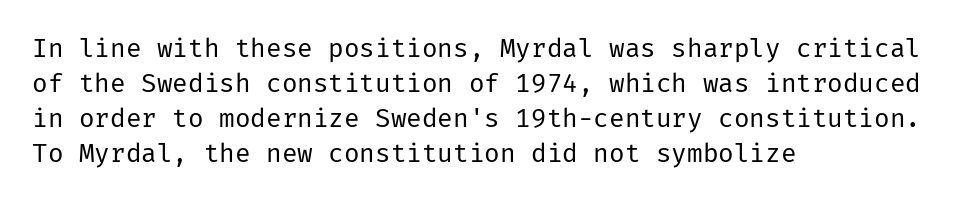
The image shows 26 px text type, upright; set left-aligned, normal line spacing (1.35x), normal letter spacing, not underlined.
